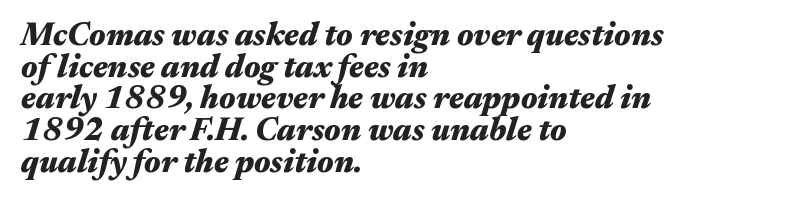
{"italic": "yes", "lean": "right", "slant_degrees": 17, "bold": "yes", "weight": "heavy", "width": "wide", "stroke_contrast": "medium", "x_height": "medium", "monospaced": "no", "underline": "no", "align": "left", "line_spacing": "tight", "line_spacing_ratio": 0.99, "letter_spacing": "normal", "letter_spacing_em": 0.0, "glyph_px": 32}
